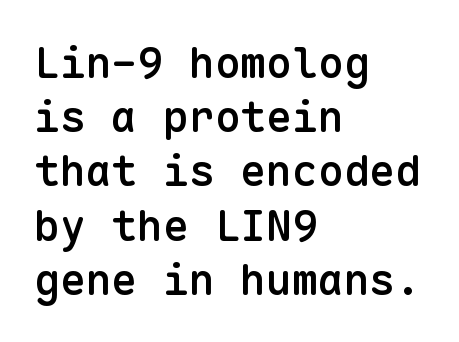
Vertically, the passage feels balanced, rows spaced as you'd expect. In terms of letterform style, serifs are entirely absent. The passage shown is typed in a monospace face where columns stay perfectly aligned. This is the in-between weight designers call semibold or demi. Reading down the block, your eye returns to a fixed left position each line. Bare-footed words on every line.
